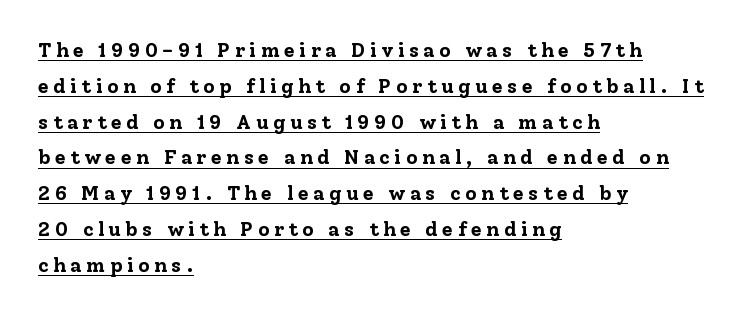
Posture: upright roman. The tracking jumps out immediately: characters are airy and widely separated. This sample carries an underscore along the baseline area. Strong, thick strokes mark this as bold type. The text block is weighted toward the left margin, trailing off unevenly rightward.
